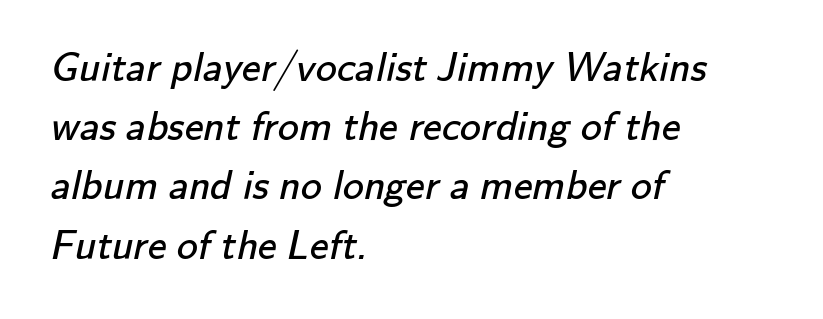
{"serif": "no", "bold": "no", "weight": "regular", "width": "normal", "stroke_contrast": "low", "x_height": "small", "monospaced": "no", "underline": "no", "align": "left", "line_spacing": "normal", "line_spacing_ratio": 1.41, "letter_spacing": "normal", "letter_spacing_em": 0.0, "glyph_px": 42}
